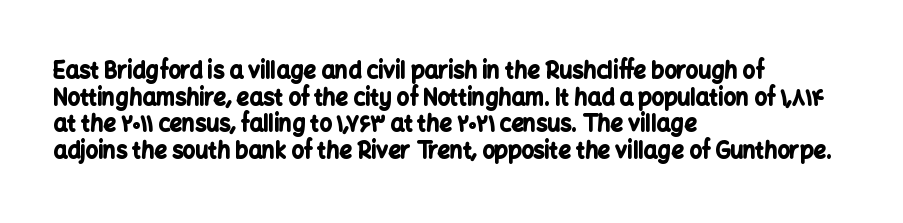
{"italic": "no", "bold": "yes", "underline": "no", "align": "left", "line_spacing_ratio": 1.21, "letter_spacing": "normal", "letter_spacing_em": 0.0, "glyph_px": 22}
